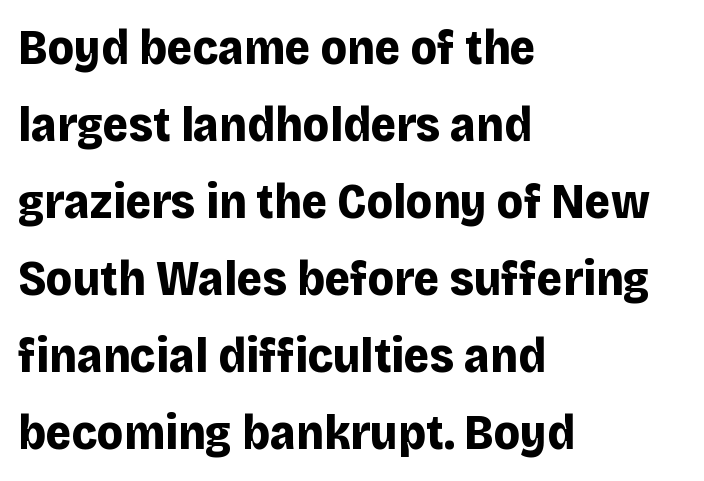
The type family on display is of the sans-serif kind. You'd pick this weight for a headline — it's a proper bold. The rows are spaced the way most documents space them. The glyphs are unaccompanied by any horizontal stroke below them. Is the block centered? No — it sits flush against the left margin. These lines keep a tight, regular rhythm from letter to letter.
